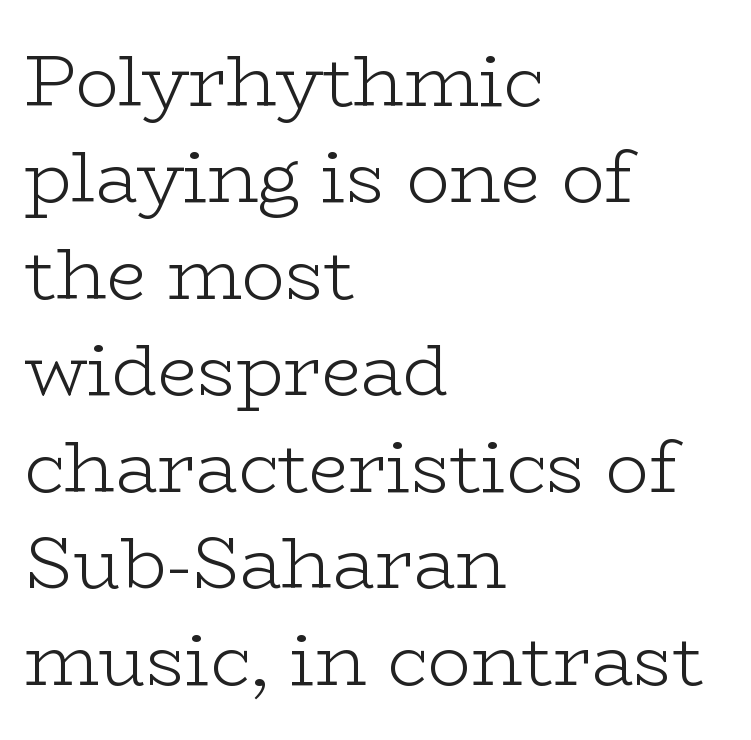
The image shows 72 px light, wide serif type, upright; set left-aligned, normal line spacing (1.34x), normal letter spacing, not underlined; low stroke contrast and a medium x-height.
